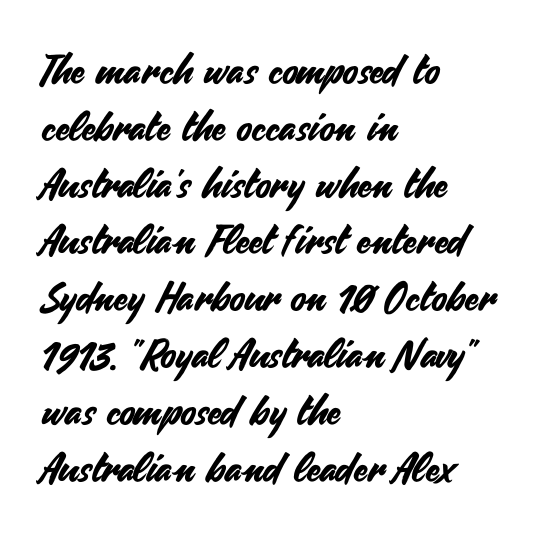
Q: Is the text italic (slanted)? A: Yes.
Q: Is the typeface a serif or a sans-serif typeface? A: Sans-serif.
Q: Is the text underlined? A: No.
Q: How is the paragraph aligned? A: Left-aligned.
Q: Is the spacing between letters normal or unusually wide? A: Normal.
Q: Is the spacing between lines tight, normal or loose? A: Normal.
Q: Width (condensed, normal, or wide)? A: Normal.
Q: Stroke contrast? A: Medium.
Q: x-height? A: Small.
Q: Monospaced? A: No.
